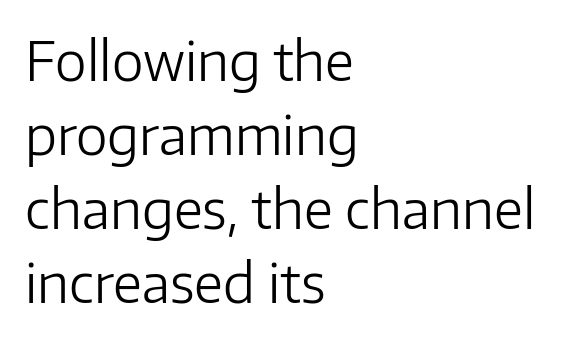
{"serif": "no", "italic": "no", "bold": "no", "weight": "light", "width": "normal", "stroke_contrast": "low", "x_height": "medium", "monospaced": "no", "underline": "no", "align": "left", "line_spacing": "normal", "line_spacing_ratio": 1.37, "letter_spacing": "normal", "letter_spacing_em": 0.0, "glyph_px": 54}
